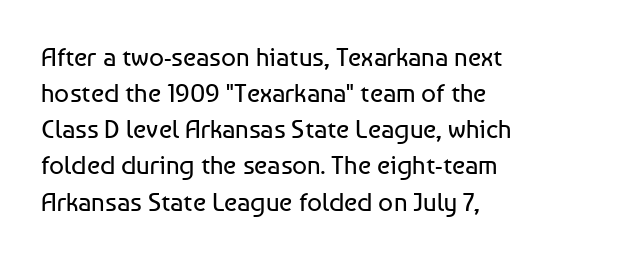
Q: Is the text bold? A: No.
Q: Is the text italic (slanted)? A: No, it is upright.
Q: Is the text underlined? A: No.
Q: How is the paragraph aligned? A: Left-aligned.
Q: Is the spacing between letters normal or unusually wide? A: Normal.
Q: Is the spacing between lines tight, normal or loose? A: Normal.
